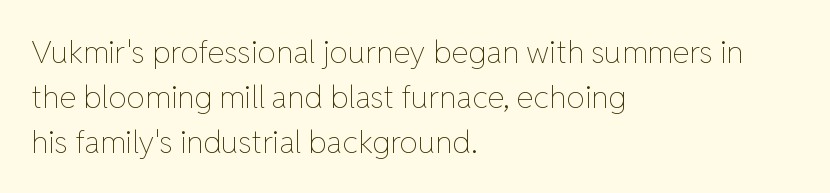
The image shows 31 px thin type, upright; set left-aligned, normal line spacing (1.45x), normal letter spacing, not underlined; low stroke contrast and a medium x-height.
